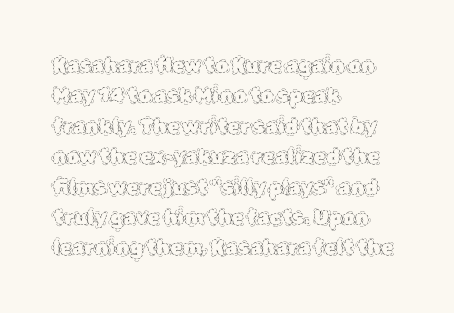
The typesetting does not lean heavy: it is not bold. Words appear dense and cohesive because spacing is normal. Every character sits straight up, as roman type does. What's the leading like? Ordinary, nothing unusual. Glance below the letters and you will spot only blank space.
